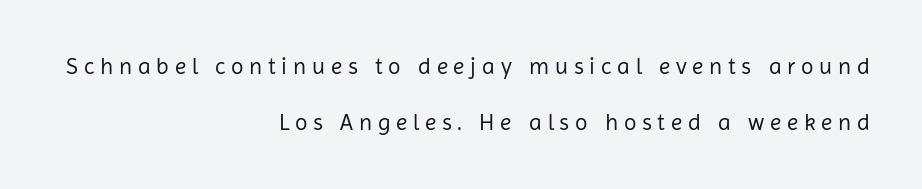
Whoever set this chose breathing room over compactness in the vertical rhythm. Caption: multi-line text, flush right, ragged left. Vertical strokes here are truly vertical. There is plenty of visible air inserted between adjacent glyphs. The specimen omits any rule beneath the text block's lines.
